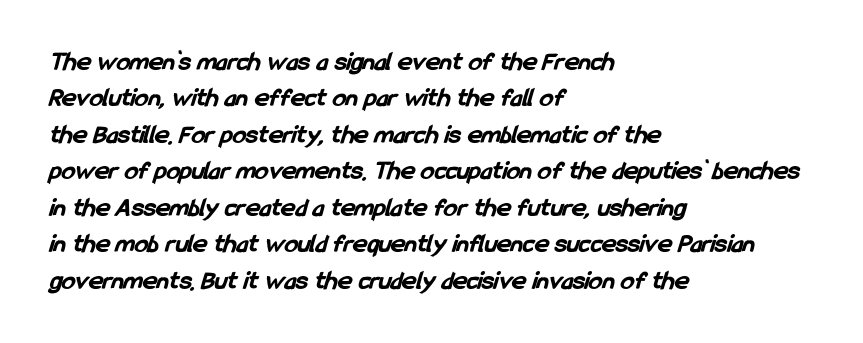
{"bold": "yes", "underline": "no", "align": "left", "line_spacing": "normal", "line_spacing_ratio": 1.35, "letter_spacing": "normal", "letter_spacing_em": 0.0, "glyph_px": 27}
